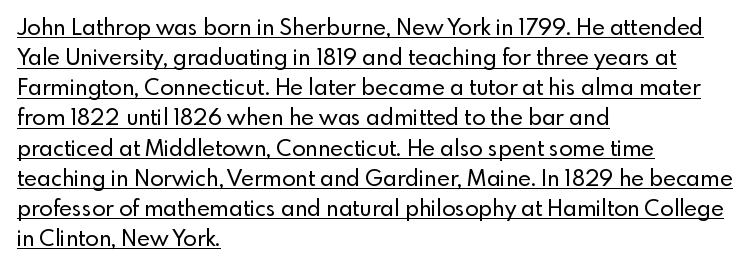
Characters follow at the spacing the type designer built in. The ragged edge is on the right, which tells us the setting is flush left. A baseline rule has been typeset under these characters. Vertical strokes here are truly vertical. The block of text has a typical density, with ordinary space between rows.
